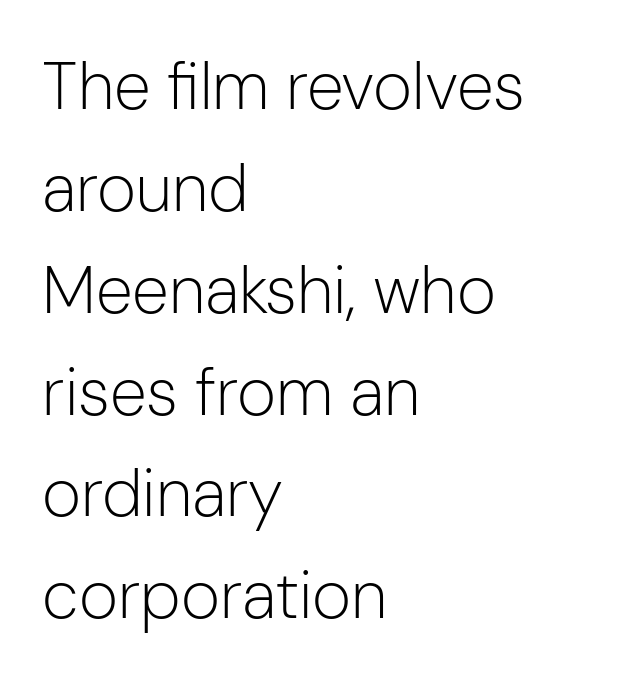
Vertical strokes here are truly vertical. This sample uses plain, unmodified letter spacing. Serifs: no, the terminals of the letterforms are clean. Honestly, there is no underline to notice here at all. Letters have the restrained weight of plain body copy at most. A typesetter would call this proportional, since set widths differ per character.
